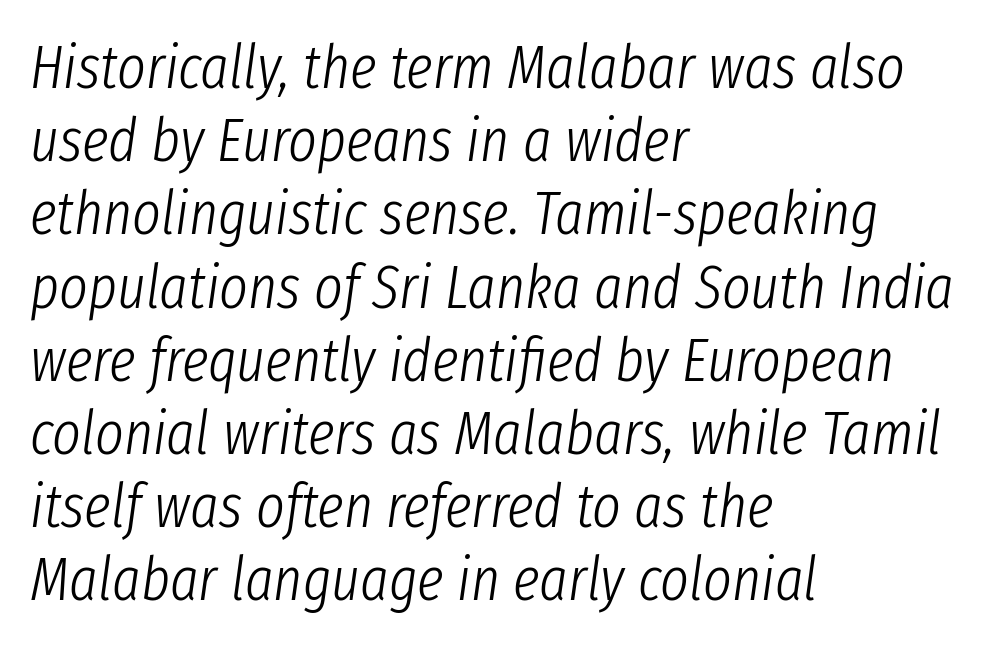
The image shows 61 px light, condensed type, italic (leaning right); set left-aligned, line spacing 1.2x, normal letter spacing, not underlined; low stroke contrast and a medium x-height.
